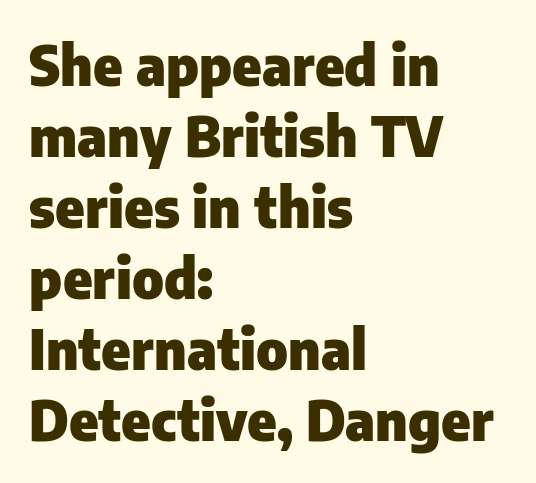
Q: Is the text bold? A: Yes.
Q: Is the text italic (slanted)? A: No, it is upright.
Q: Is the typeface a serif or a sans-serif typeface? A: Sans-serif.
Q: Is the text underlined? A: No.
Q: How is the paragraph aligned? A: Left-aligned.
Q: Is the spacing between letters normal or unusually wide? A: Normal.
Q: Is the spacing between lines tight, normal or loose? A: Normal.
Q: Width (condensed, normal, or wide)? A: Normal.
Q: Stroke contrast? A: Low.
Q: x-height? A: Medium.
Q: Monospaced? A: No.
